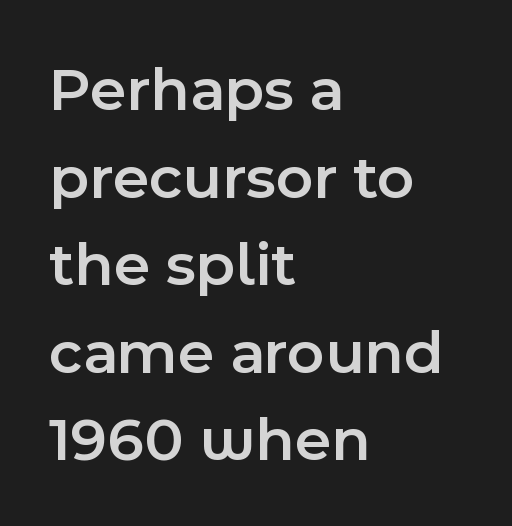
The image shows 63 px semibold sans-serif type, upright; set left-aligned, normal line spacing (1.39x), normal letter spacing, not underlined; a medium x-height.
